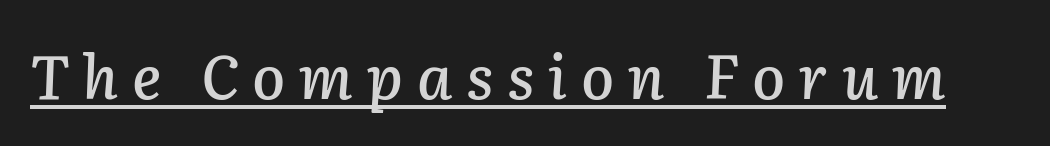
You could not count columns in this text — the font is proportionally spaced. Underline: present. The horizontal fit of the characters is loose and conspicuously gappy. Style check: oblique.
